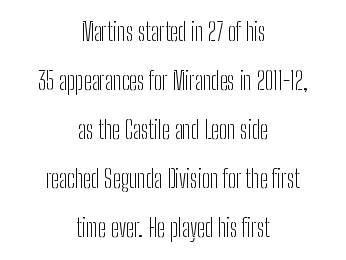
The image shows 24 px text type, upright; set centered, loose line spacing (2.04x), normal letter spacing, not underlined.
